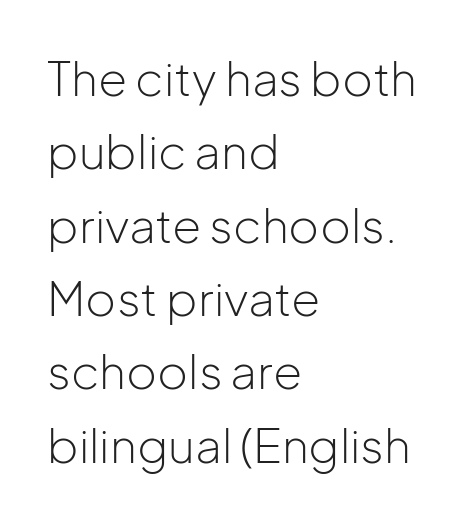
Weight: in the light-to-regular range. Leading matches the norm, producing a regular column. This rendering employs a face without finishing strokes, i.e., a sans-serif. Here the glyphs are tracked normally, forming tight word shapes. Beneath every word, the page is bare.
